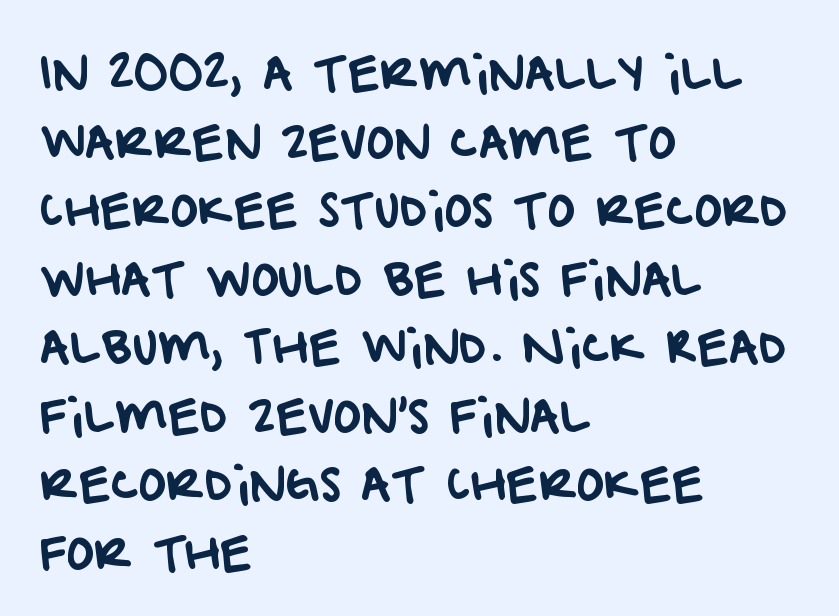
The image shows 46 px sans-serif type; set left-aligned, normal line spacing (1.49x), normal letter spacing, not underlined; low stroke contrast and a large x-height.
